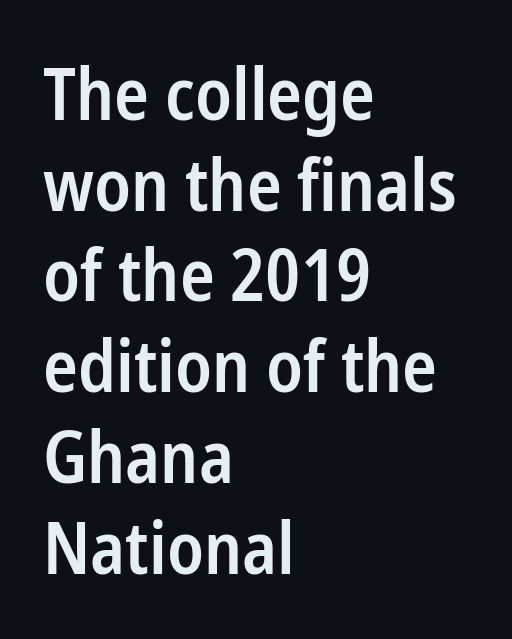
The image shows 72 px semibold, condensed sans-serif type, upright; set left-aligned, normal line spacing (1.26x), normal letter spacing, not underlined; low stroke contrast and a medium x-height.
